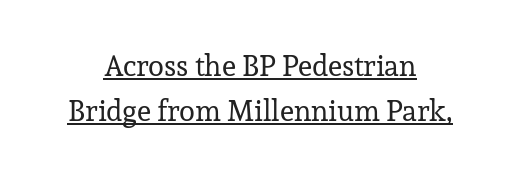
The image shows 29 px regular-weight serif type, upright; set centered, normal line spacing (1.54x), normal letter spacing, underlined; low stroke contrast and a medium x-height.
